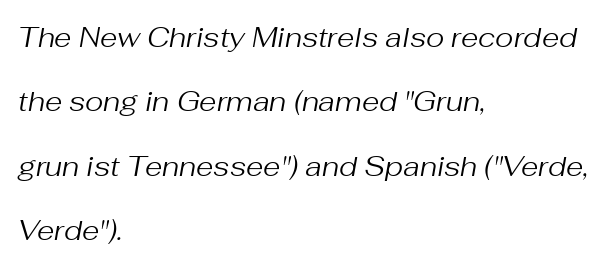
Q: Is the text bold? A: No.
Q: Is the text italic (slanted)? A: Yes, it leans right by about 10 degrees.
Q: Is the text underlined? A: No.
Q: How is the paragraph aligned? A: Left-aligned.
Q: Is the spacing between letters normal or unusually wide? A: Normal.
Q: Is the spacing between lines tight, normal or loose? A: Loose.
Q: Width (condensed, normal, or wide)? A: Normal.
Q: Stroke contrast? A: Medium.
Q: x-height? A: Medium.
Q: Monospaced? A: No.
